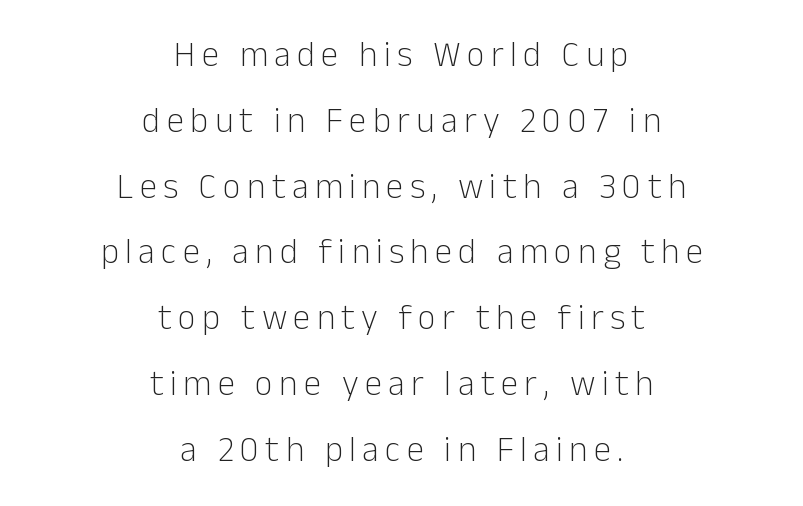
The image shows 35 px light sans-serif type, upright; set centered, line spacing 1.88x, not underlined; low stroke contrast and a medium x-height.
